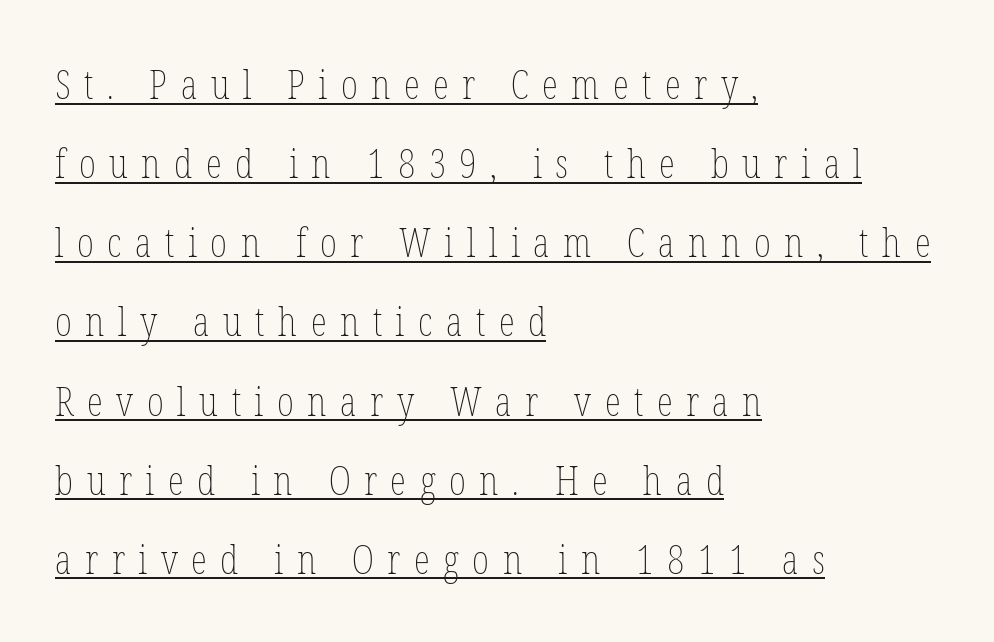
The image shows 41 px thin, condensed type, upright; set left-aligned, loose line spacing (1.93x), unusually wide letter spacing (+0.33 em), underlined; low stroke contrast and a medium x-height.
